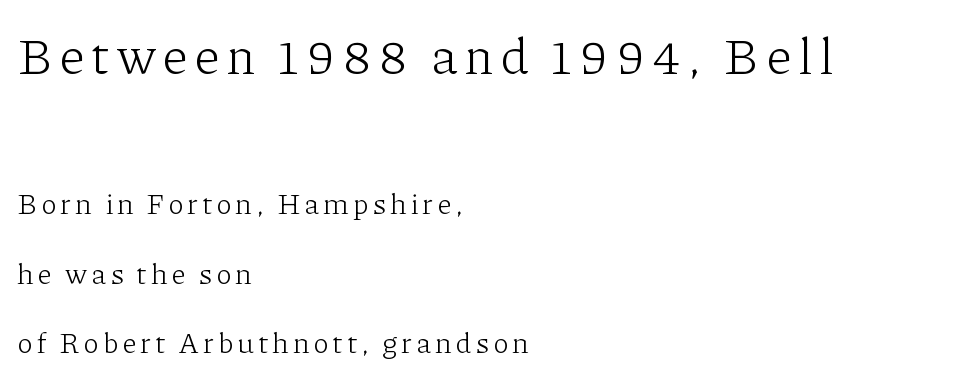
Q: Is the text bold? A: No.
Q: Is the text italic (slanted)? A: No, it is upright.
Q: Is the typeface a serif or a sans-serif typeface? A: Serif.
Q: Is the text underlined? A: No.
Q: How is the paragraph aligned? A: Left-aligned.
Q: Is the spacing between lines tight, normal or loose? A: Loose.
Q: Which block of text is set in a larger size, the first (top) or the second (bottom)? A: The first (top) one.
Q: Width (condensed, normal, or wide)? A: Normal.
Q: Stroke contrast? A: Low.
Q: x-height? A: Medium.
Q: Monospaced? A: No.
